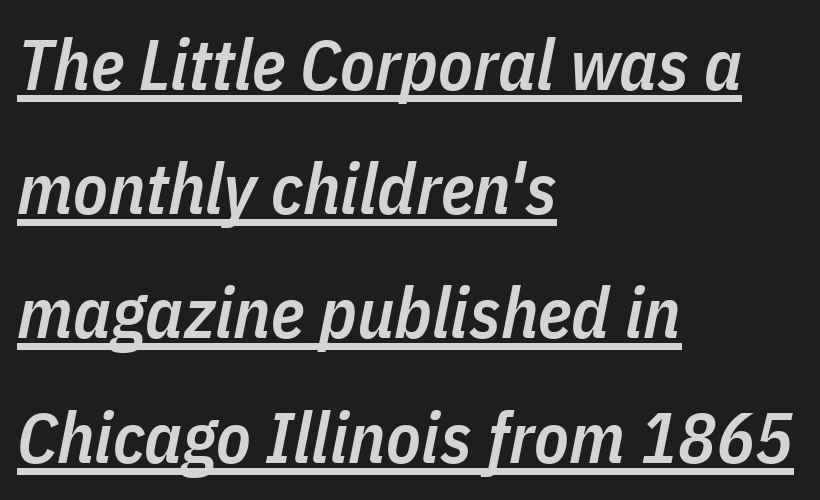
{"italic": "yes", "lean": "right", "slant_degrees": 11, "bold": "semi", "weight": "semibold", "width": "condensed", "stroke_contrast": "low", "x_height": "medium", "monospaced": "no", "underline": "yes", "align": "left", "line_spacing_ratio": 1.75, "letter_spacing": "normal", "letter_spacing_em": 0.0, "glyph_px": 71}
